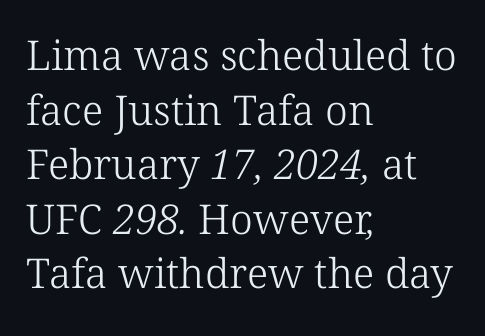
{"serif": "yes", "bold": "no", "weight": "light", "width": "normal", "stroke_contrast": "low", "x_height": "medium", "monospaced": "no", "underline": "no", "align": "left", "line_spacing": "normal", "line_spacing_ratio": 1.33, "letter_spacing": "normal", "letter_spacing_em": 0.0, "glyph_px": 41}
